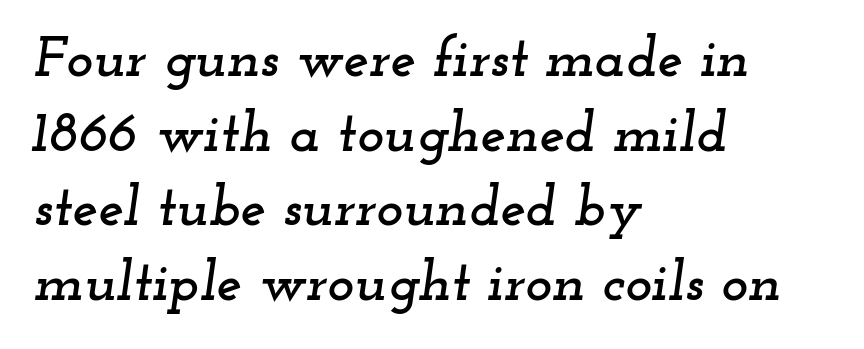
Rows of type keep a routine distance in the vertical direction. Do the characters align in a grid? No, the font is proportional. This is oblique type, the kind used for emphasis or titles. The ragged edge is on the right, which tells us the setting is flush left. The face used here is seriffed, in the tradition of book romans.
